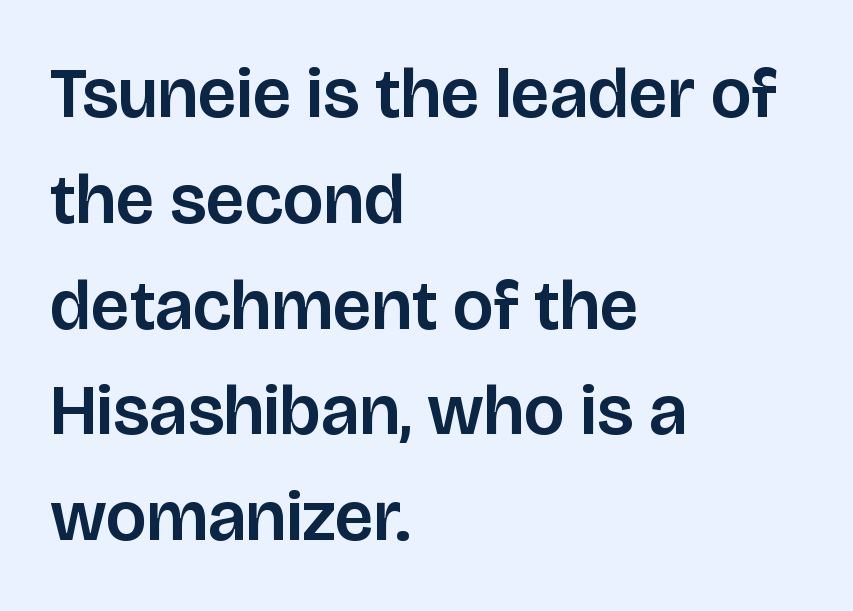
{"serif": "no", "italic": "no", "width": "normal", "stroke_contrast": "low", "x_height": "large", "monospaced": "no", "underline": "no", "align": "left", "line_spacing": "normal", "line_spacing_ratio": 1.49, "letter_spacing": "normal", "letter_spacing_em": 0.0, "glyph_px": 71}
